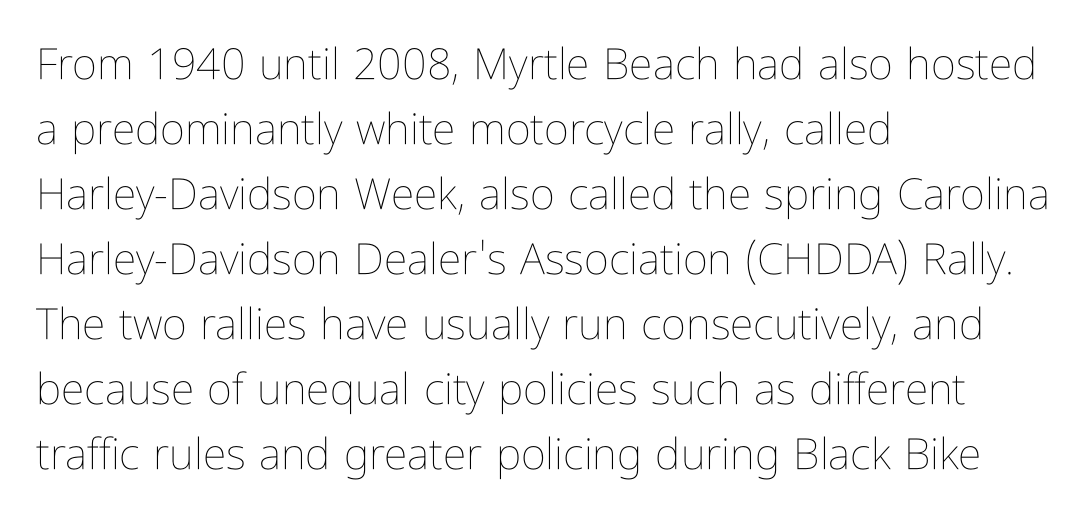
The image shows 43 px thin, condensed type, upright; set left-aligned, normal line spacing (1.51x), normal letter spacing, not underlined; low stroke contrast and a medium x-height.
